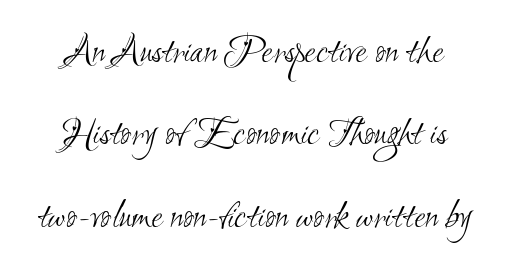
Each line is balanced around a shared central axis. Letterform terminals end flat and unadorned throughout the passage. A great deal of white space separates one row of letters from the next. Each letter keeps its own natural width here, so spacing adapts to shape. The strip under each line holds only bare page.
